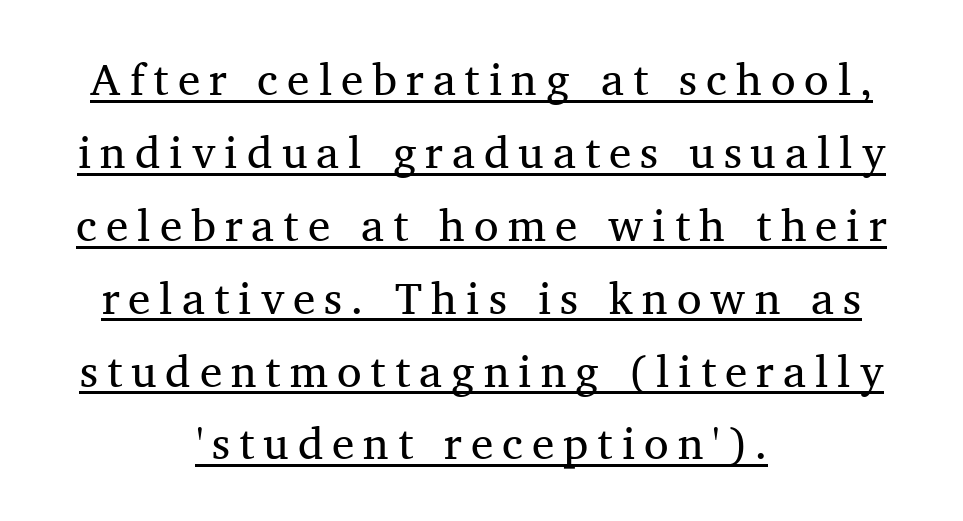
Q: Is the text bold? A: No.
Q: Is the text italic (slanted)? A: No, it is upright.
Q: Is the typeface a serif or a sans-serif typeface? A: Serif.
Q: Is the text underlined? A: Yes.
Q: How is the paragraph aligned? A: Centered.
Q: Is the spacing between letters normal or unusually wide? A: Unusually wide.
Q: Is the spacing between lines tight, normal or loose? A: Normal.
Q: Width (condensed, normal, or wide)? A: Normal.
Q: Stroke contrast? A: Medium.
Q: x-height? A: Medium.
Q: Monospaced? A: No.
